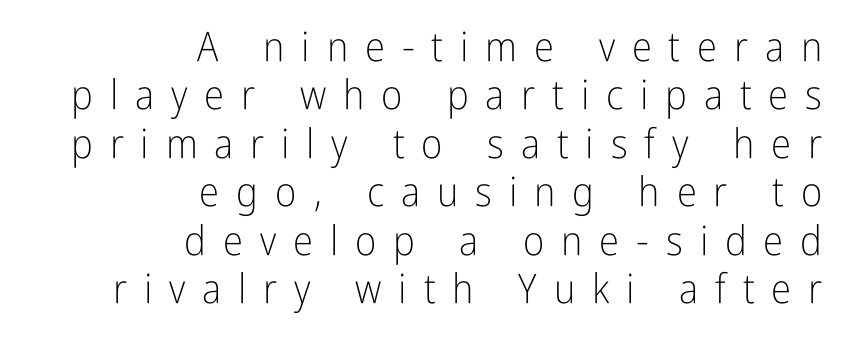
Q: Is the text bold? A: No.
Q: Is the text italic (slanted)? A: No, it is upright.
Q: Is the typeface a serif or a sans-serif typeface? A: Sans-serif.
Q: Is the text underlined? A: No.
Q: How is the paragraph aligned? A: Right-aligned.
Q: Is the spacing between letters normal or unusually wide? A: Unusually wide.
Q: Width (condensed, normal, or wide)? A: Condensed.
Q: Stroke contrast? A: Low.
Q: x-height? A: Medium.
Q: Monospaced? A: No.
